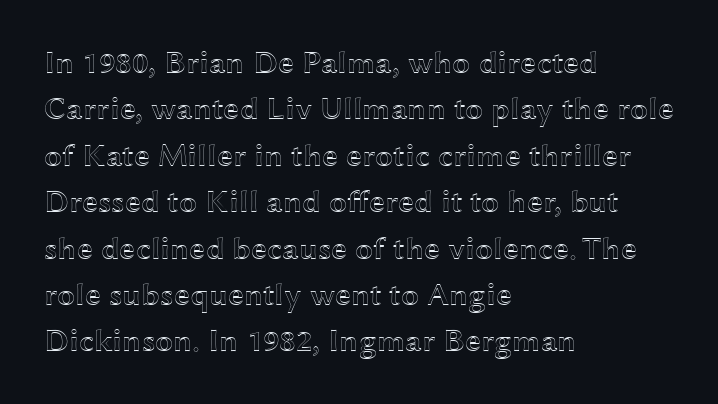
Q: Is the text italic (slanted)? A: No, it is upright.
Q: Is the text underlined? A: No.
Q: How is the paragraph aligned? A: Left-aligned.
Q: Is the spacing between letters normal or unusually wide? A: Normal.
Q: Is the spacing between lines tight, normal or loose? A: Normal.
Q: Width (condensed, normal, or wide)? A: Wide.
Q: x-height? A: Medium.
Q: Monospaced? A: No.
